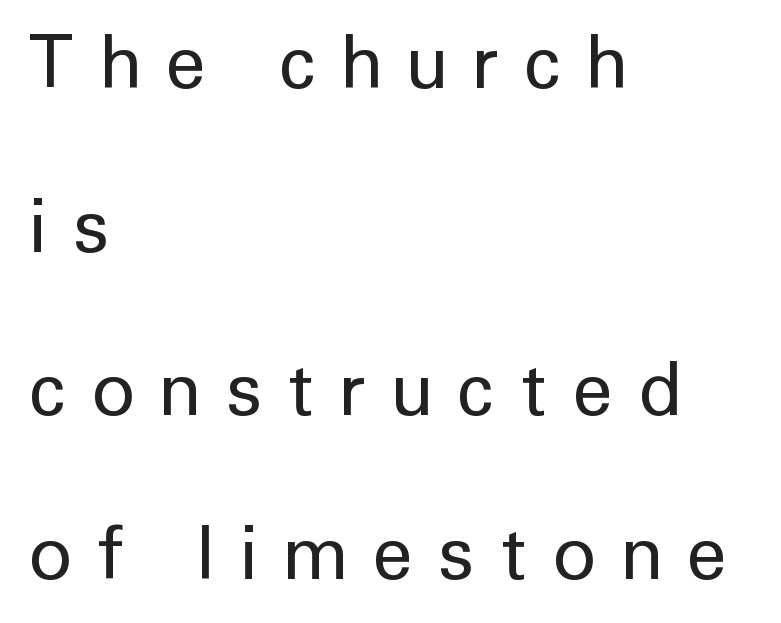
Compared with a centered layout, this one pins lines to the left instead. Type without underlining. Unbolded letterforms with no extra heft. Summary of vertical rhythm: relaxed, with wide interline spacing. Here the designer chose a conventional face with non-uniform glyph widths.
